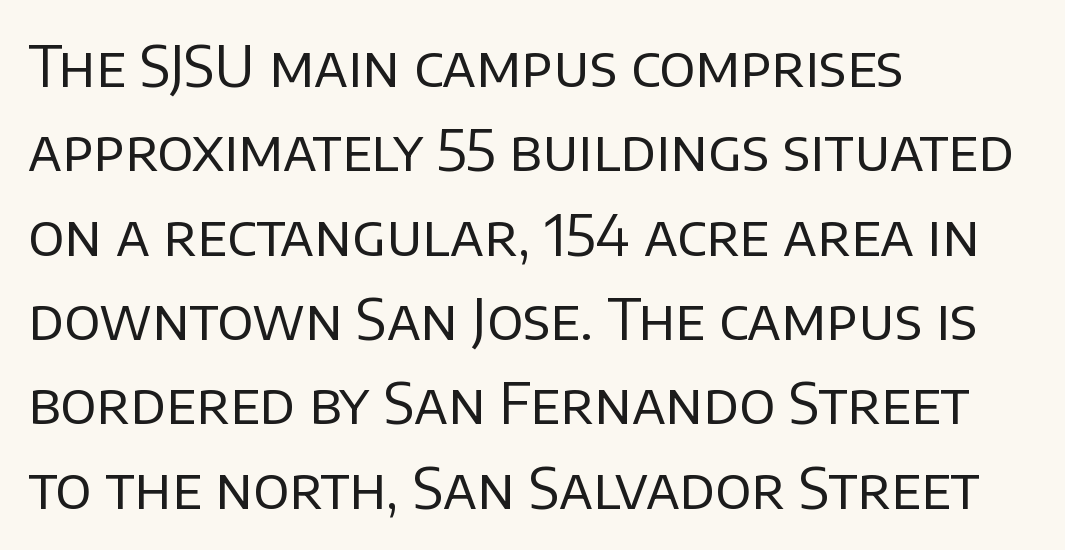
{"serif": "no", "italic": "no", "bold": "no", "weight": "regular", "width": "normal", "stroke_contrast": "low", "x_height": "large", "monospaced": "no", "underline": "no", "align": "left", "line_spacing": "normal", "line_spacing_ratio": 1.48, "letter_spacing": "normal", "letter_spacing_em": 0.0, "glyph_px": 57}
